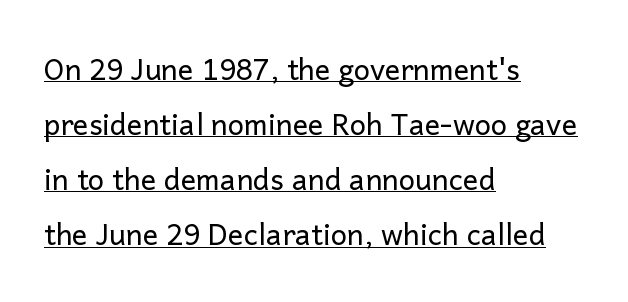
What stands out about the letter spacing? Nothing — it is the standard amount. Posture: upright roman. No letter is thick-stroked: the sample isn't bold. The lines are spread far apart with generous leading. Looks like regular typesetting: each glyph gets only the width it needs. Underlined type.
